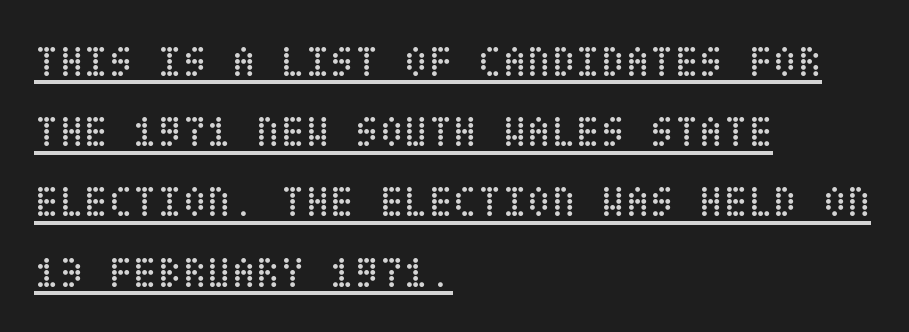
Glyph-to-glyph distance matches everyday printed text. The passage shown is not bold in any degree. A typographer would call this underscored text. Whoever set this chose a conventional vertical rhythm.
